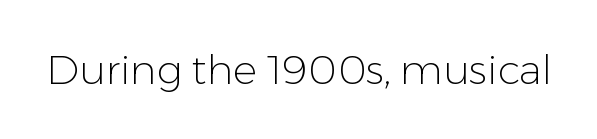
Q: Is the text bold? A: No.
Q: Is the text italic (slanted)? A: No, it is upright.
Q: Is the typeface a serif or a sans-serif typeface? A: Sans-serif.
Q: Is the text underlined? A: No.
Q: Is the spacing between letters normal or unusually wide? A: Normal.
Q: Width (condensed, normal, or wide)? A: Normal.
Q: Stroke contrast? A: Low.
Q: x-height? A: Medium.
Q: Monospaced? A: No.
